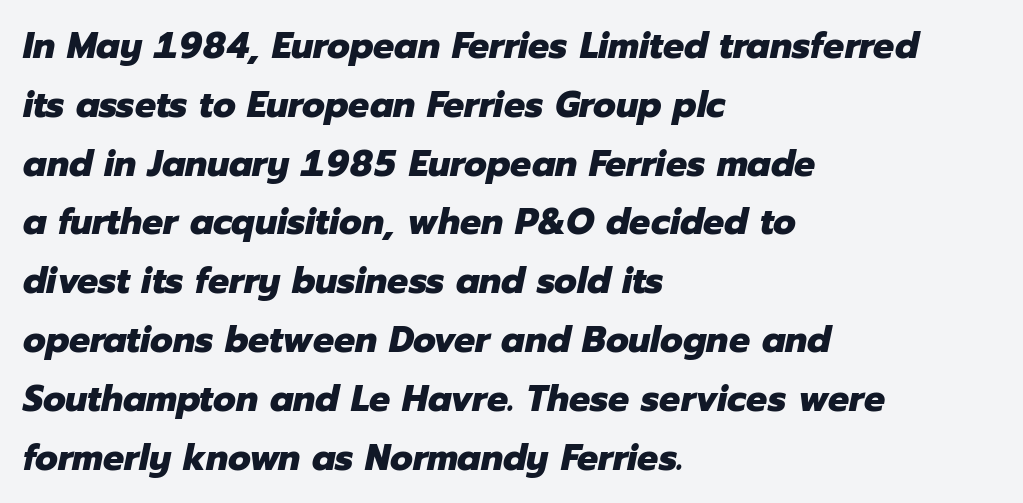
{"italic": "yes", "lean": "right", "slant_degrees": 12, "bold": "yes", "weight": "heavy", "width": "normal", "stroke_contrast": "low", "x_height": "medium", "monospaced": "no", "underline": "no", "align": "left", "line_spacing": "normal", "line_spacing_ratio": 1.59, "letter_spacing": "normal", "letter_spacing_em": 0.0, "glyph_px": 37}
